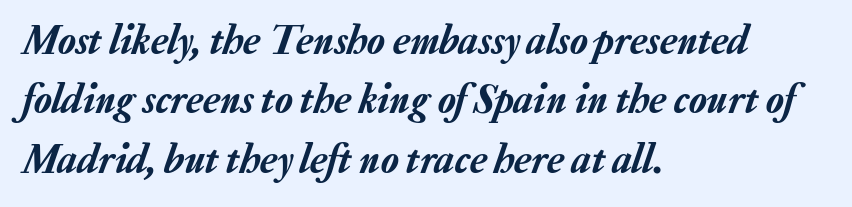
Q: Is the text italic (slanted)? A: Yes, it leans right by about 20 degrees.
Q: Is the text underlined? A: No.
Q: How is the paragraph aligned? A: Left-aligned.
Q: Is the spacing between letters normal or unusually wide? A: Normal.
Q: Is the spacing between lines tight, normal or loose? A: Normal.
Q: Width (condensed, normal, or wide)? A: Normal.
Q: Stroke contrast? A: Low.
Q: x-height? A: Medium.
Q: Monospaced? A: No.
